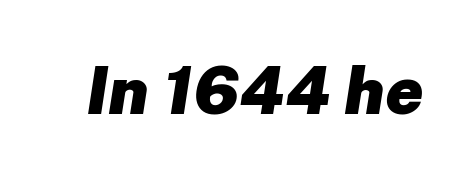
Q: Is the text bold? A: Yes.
Q: Is the text italic (slanted)? A: Yes, it leans right by about 8 degrees.
Q: Is the text underlined? A: No.
Q: Is the spacing between letters normal or unusually wide? A: Normal.
Q: Width (condensed, normal, or wide)? A: Normal.
Q: Stroke contrast? A: Low.
Q: x-height? A: Medium.
Q: Monospaced? A: No.
